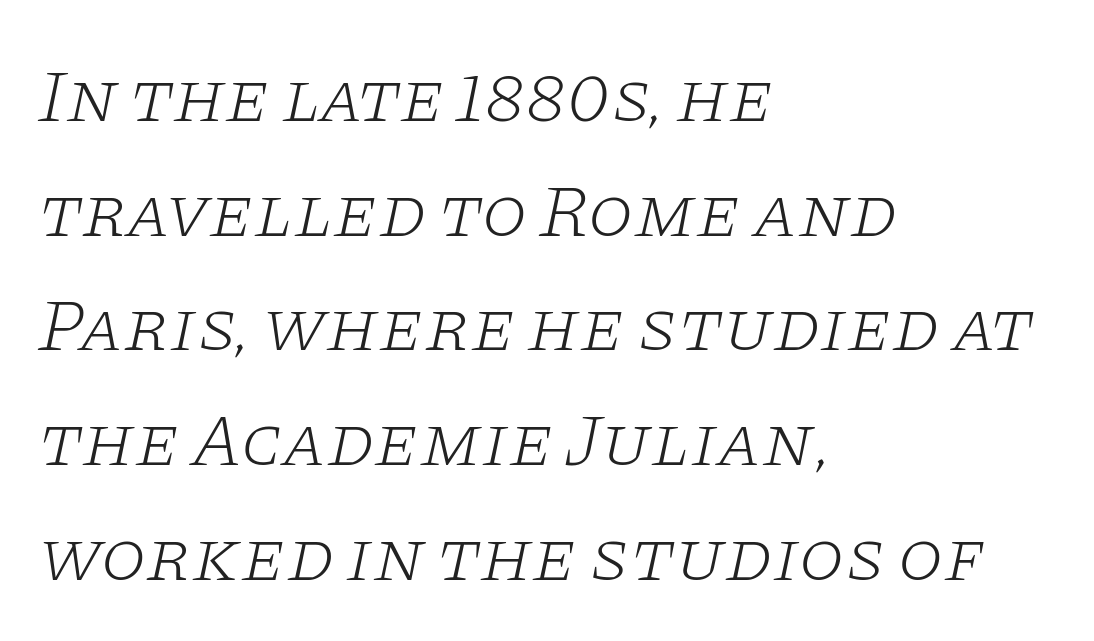
Q: Is the text bold? A: No.
Q: Is the text italic (slanted)? A: Yes, it leans right by about 11 degrees.
Q: Is the typeface a serif or a sans-serif typeface? A: Serif.
Q: Is the text underlined? A: No.
Q: How is the paragraph aligned? A: Left-aligned.
Q: Is the spacing between letters normal or unusually wide? A: Normal.
Q: Is the spacing between lines tight, normal or loose? A: Normal.
Q: Width (condensed, normal, or wide)? A: Wide.
Q: Stroke contrast? A: Low.
Q: x-height? A: Large.
Q: Monospaced? A: No.
